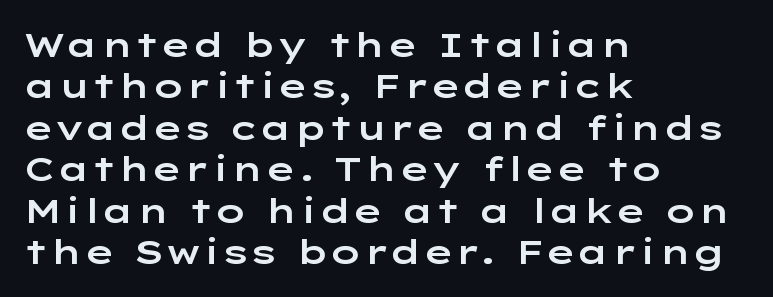
{"serif": "no", "italic": "no", "width": "wide", "stroke_contrast": "low", "x_height": "medium", "monospaced": "no", "underline": "no", "align": "left", "line_spacing_ratio": 1.22, "letter_spacing": "normal", "letter_spacing_em": 0.0, "glyph_px": 34}
